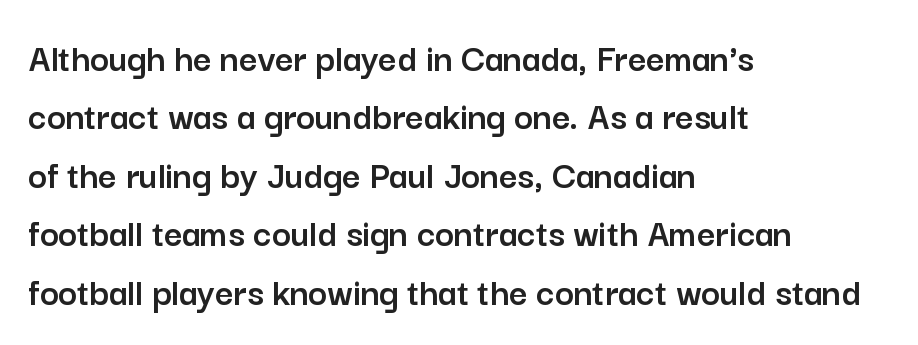
Q: Is the text italic (slanted)? A: No, it is upright.
Q: Is the typeface a serif or a sans-serif typeface? A: Sans-serif.
Q: Is the text underlined? A: No.
Q: How is the paragraph aligned? A: Left-aligned.
Q: Is the spacing between letters normal or unusually wide? A: Normal.
Q: Is the spacing between lines tight, normal or loose? A: Normal.
Q: Width (condensed, normal, or wide)? A: Normal.
Q: Stroke contrast? A: Low.
Q: x-height? A: Medium.
Q: Monospaced? A: No.
